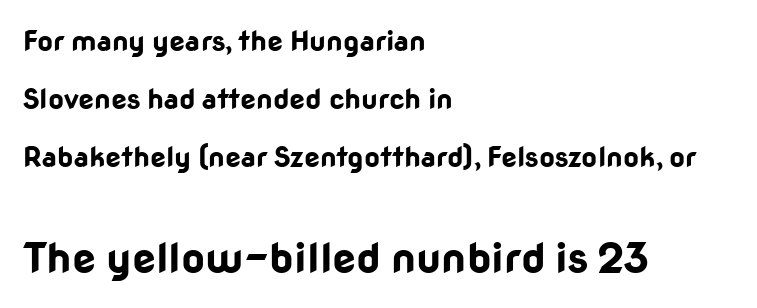
Q: Is the text bold? A: Yes.
Q: Is the text italic (slanted)? A: No, it is upright.
Q: Is the typeface a serif or a sans-serif typeface? A: Sans-serif.
Q: Is the text underlined? A: No.
Q: How is the paragraph aligned? A: Left-aligned.
Q: Is the spacing between letters normal or unusually wide? A: Normal.
Q: Is the spacing between lines tight, normal or loose? A: Loose.
Q: Which block of text is set in a larger size, the first (top) or the second (bottom)? A: The second (bottom) one.
Q: Width (condensed, normal, or wide)? A: Normal.
Q: Stroke contrast? A: Low.
Q: x-height? A: Medium.
Q: Monospaced? A: No.
